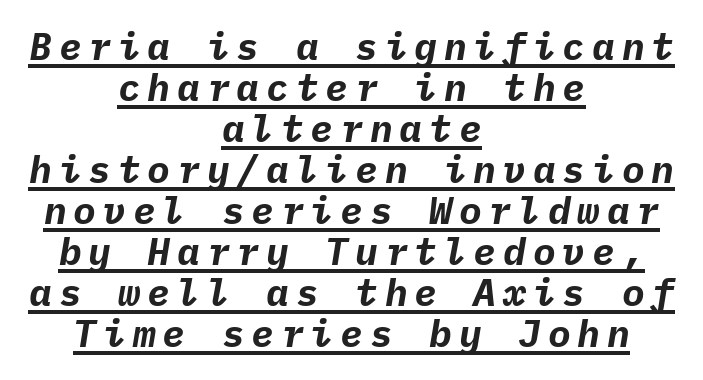
Q: Is the text bold? A: Yes.
Q: Is the text italic (slanted)? A: Yes, it leans right by about 9 degrees.
Q: Is the text underlined? A: Yes.
Q: How is the paragraph aligned? A: Centered.
Q: Is the spacing between lines tight, normal or loose? A: Tight.
Q: Width (condensed, normal, or wide)? A: Normal.
Q: Stroke contrast? A: Low.
Q: x-height? A: Medium.
Q: Monospaced? A: Yes.
